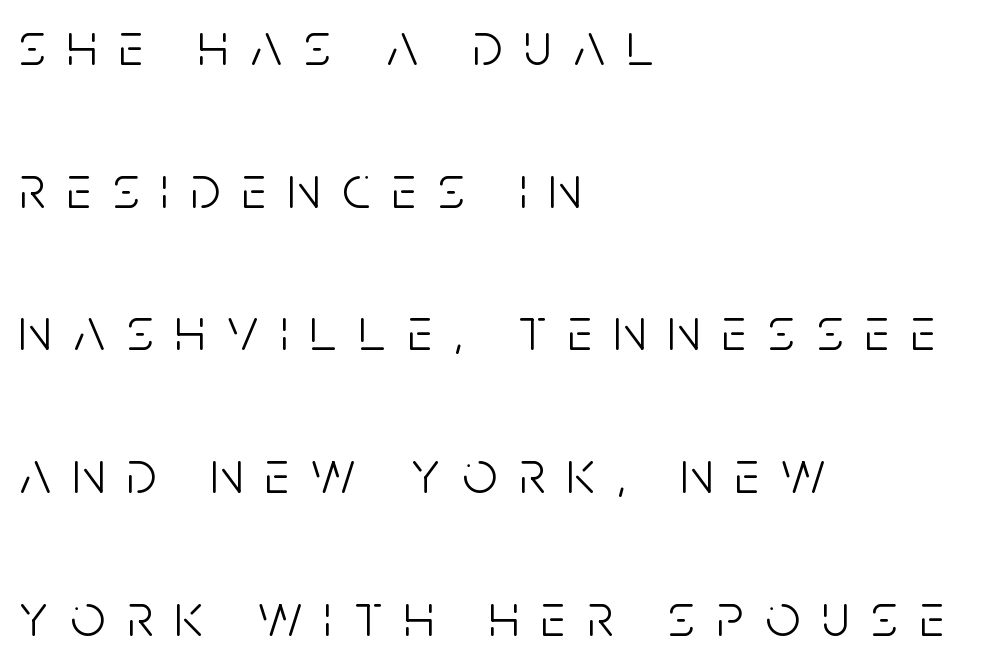
{"serif": "no", "italic": "no", "bold": "no", "weight": "light", "width": "condensed", "stroke_contrast": "low", "x_height": "large", "monospaced": "no", "underline": "no", "align": "left", "line_spacing": "loose", "line_spacing_ratio": 2.34, "letter_spacing": "wide", "letter_spacing_em": 0.36, "glyph_px": 61}
